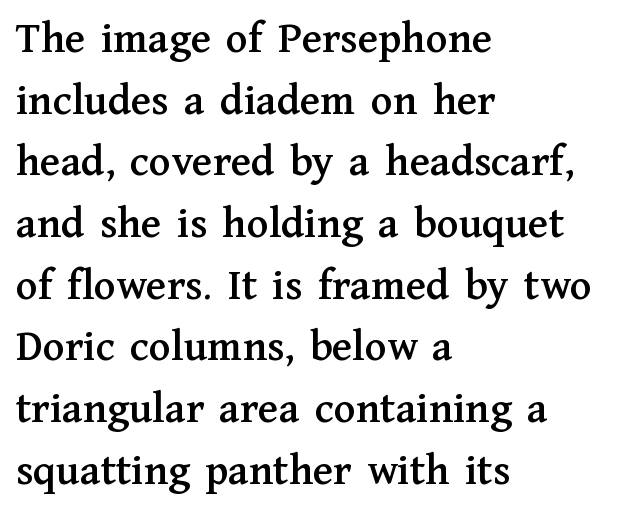
{"serif": "yes", "italic": "no", "width": "normal", "stroke_contrast": "medium", "x_height": "medium", "monospaced": "no", "underline": "no", "align": "left", "line_spacing": "normal", "line_spacing_ratio": 1.37, "letter_spacing": "normal", "letter_spacing_em": 0.0, "glyph_px": 45}
